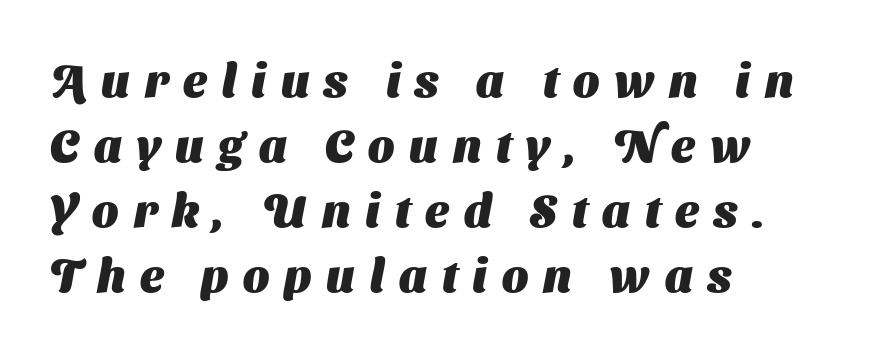
Q: Is the text bold? A: Yes.
Q: Is the typeface a serif or a sans-serif typeface? A: Sans-serif.
Q: Is the text underlined? A: No.
Q: How is the paragraph aligned? A: Left-aligned.
Q: Is the spacing between letters normal or unusually wide? A: Unusually wide.
Q: Is the spacing between lines tight, normal or loose? A: Normal.
Q: Width (condensed, normal, or wide)? A: Normal.
Q: Stroke contrast? A: Medium.
Q: x-height? A: Medium.
Q: Monospaced? A: No.
